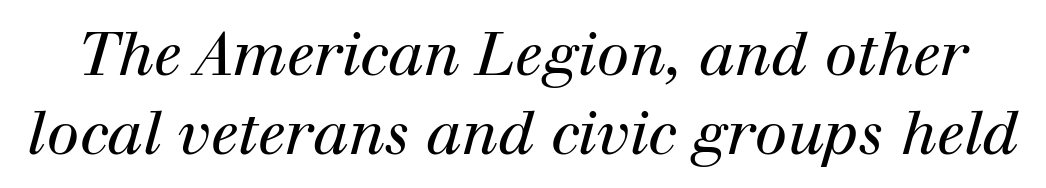
The image shows 59 px regular-weight serif type, italic (leaning right); set normal line spacing (1.34x), normal letter spacing, not underlined; high stroke contrast and a medium x-height.
